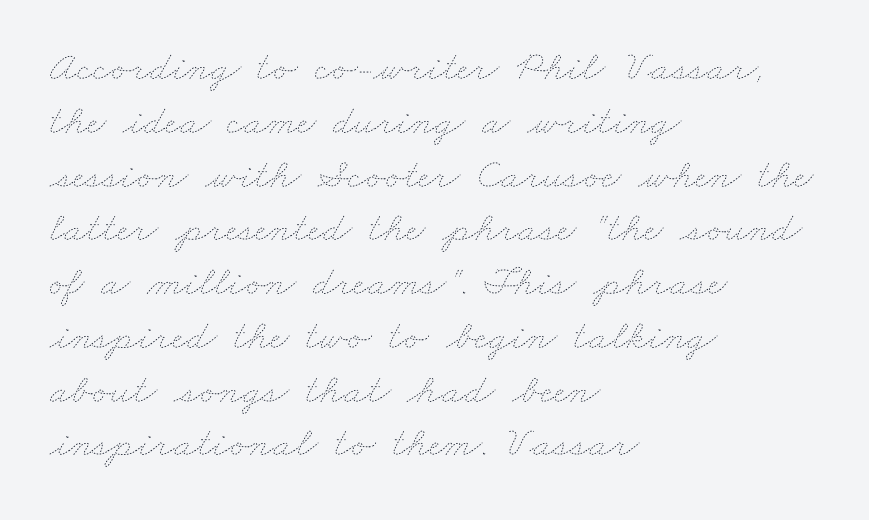
The image shows 42 px thin, wide type; set left-aligned, normal line spacing (1.28x), normal letter spacing, not underlined; low stroke contrast and a small x-height.
